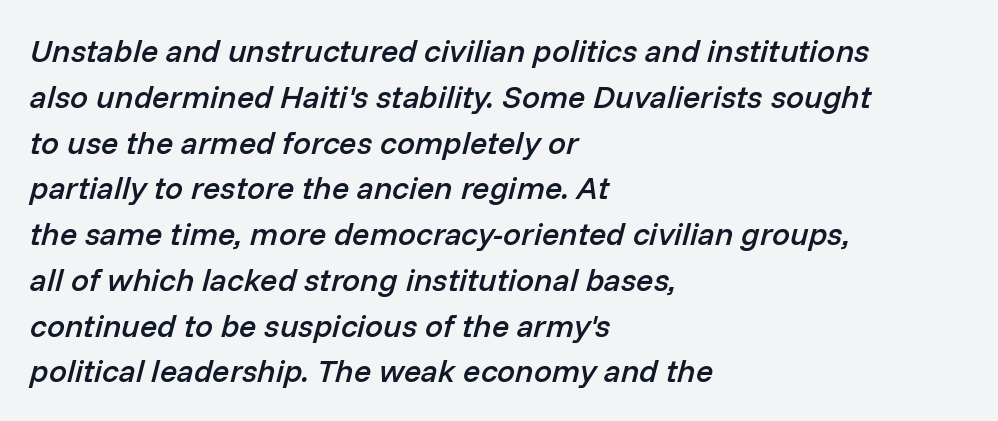
{"italic": "yes", "lean": "right", "slant_degrees": 14, "bold": "semi", "weight": "semibold", "width": "normal", "stroke_contrast": "low", "x_height": "medium", "monospaced": "no", "underline": "no", "align": "left", "line_spacing": "normal", "line_spacing_ratio": 1.43, "letter_spacing": "normal", "letter_spacing_em": 0.0, "glyph_px": 32}
